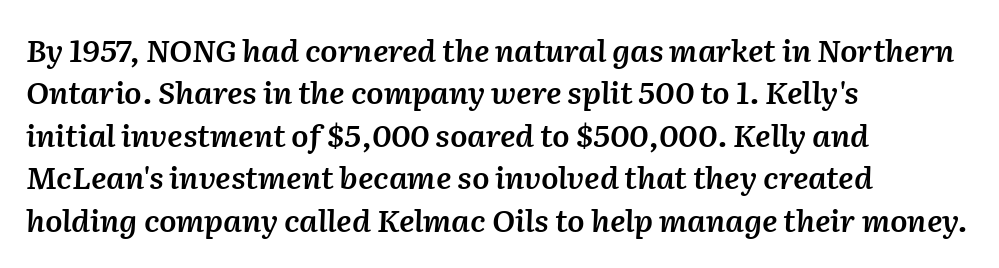
The image shows 31 px semibold type, italic (leaning right); set left-aligned, normal line spacing (1.37x), normal letter spacing, not underlined; medium stroke contrast and a medium x-height.
